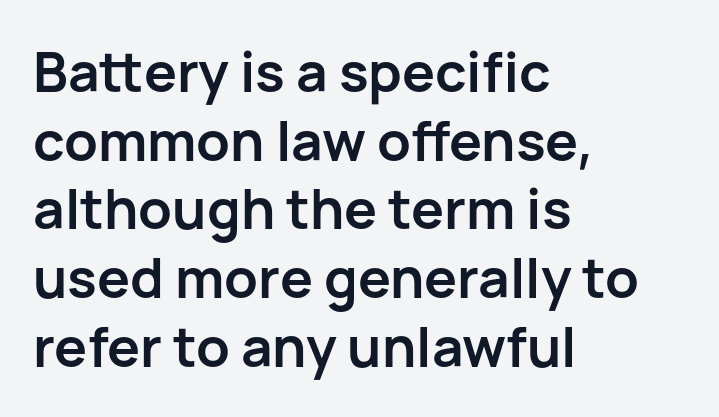
The image shows 55 px semibold sans-serif type, upright; set left-aligned, normal line spacing (1.25x), normal letter spacing, not underlined; low stroke contrast and a medium x-height.
